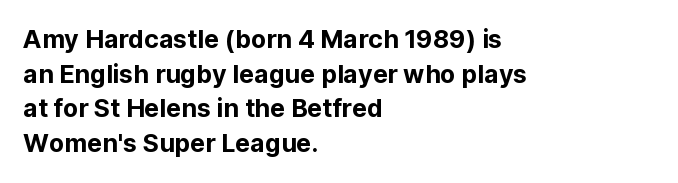
Has an underline been added? It has not. Observe the ordinary spacing: letters are neighbours, not strangers. What's the leading like? Ordinary, nothing unusual. Reading down the block, your eye returns to a fixed left position each line. Every character sits straight up, as roman type does.
